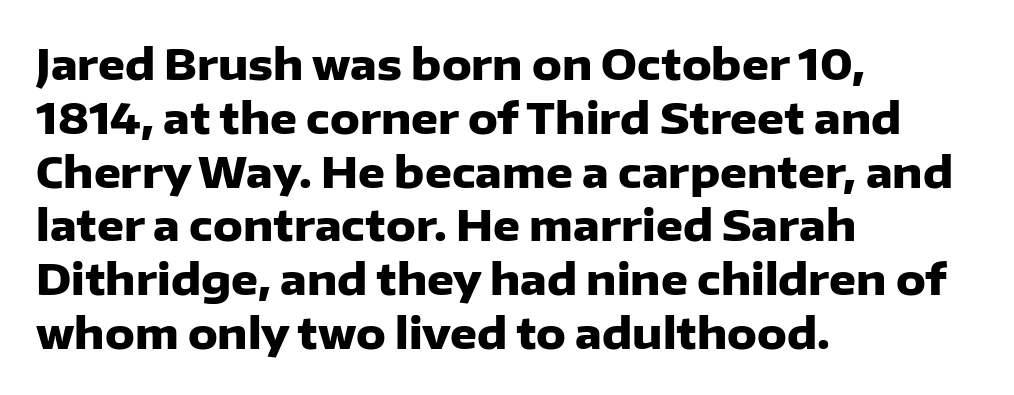
{"serif": "no", "italic": "no", "bold": "yes", "weight": "heavy", "width": "normal", "stroke_contrast": "low", "x_height": "medium", "monospaced": "no", "underline": "no", "align": "left", "line_spacing": "normal", "line_spacing_ratio": 1.28, "letter_spacing": "normal", "letter_spacing_em": 0.0, "glyph_px": 42}
